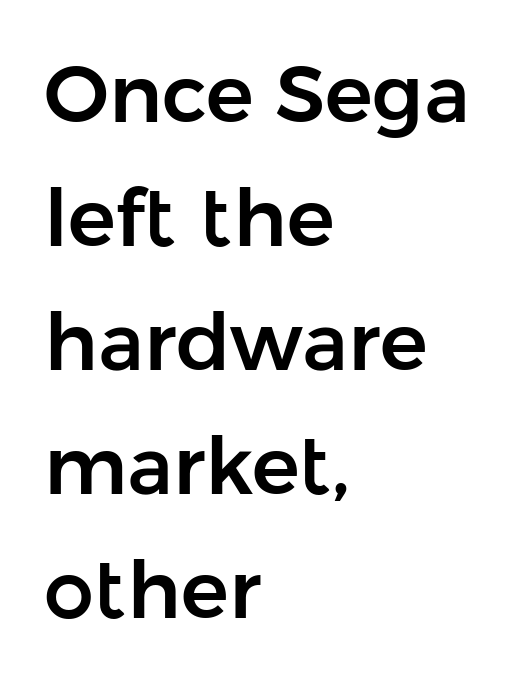
The image shows 80 px sans-serif type, upright; set left-aligned, normal line spacing (1.55x), normal letter spacing, not underlined; low stroke contrast and a medium x-height.
